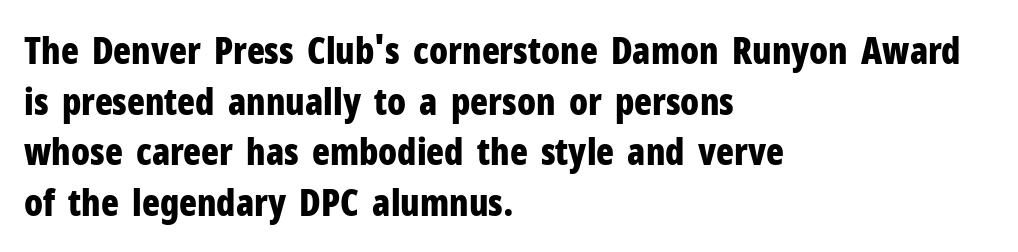
The image shows 37 px bold, condensed sans-serif type, upright; set left-aligned, normal line spacing (1.37x), normal letter spacing, not underlined; low stroke contrast and a medium x-height.
